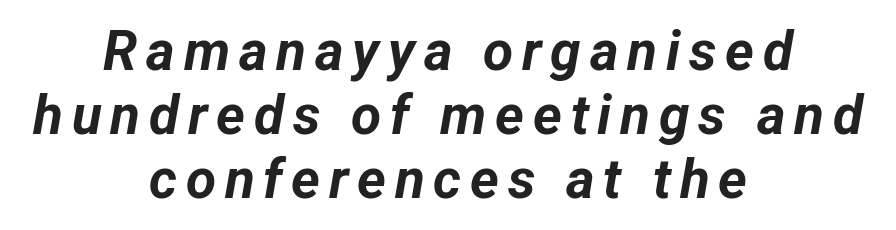
Clear beneath every line of the passage. Proportional: the letters do not fall into vertical columns. An italicized treatment has been applied to the whole sample. Compared with an ordinary text face, these strokes are far heavier — a full bold.
